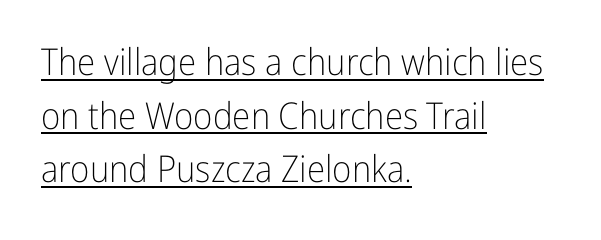
{"serif": "no", "italic": "no", "bold": "no", "weight": "light", "width": "condensed", "stroke_contrast": "low", "x_height": "medium", "monospaced": "no", "underline": "yes", "align": "left", "line_spacing": "normal", "line_spacing_ratio": 1.45, "letter_spacing": "normal", "letter_spacing_em": 0.0, "glyph_px": 37}
